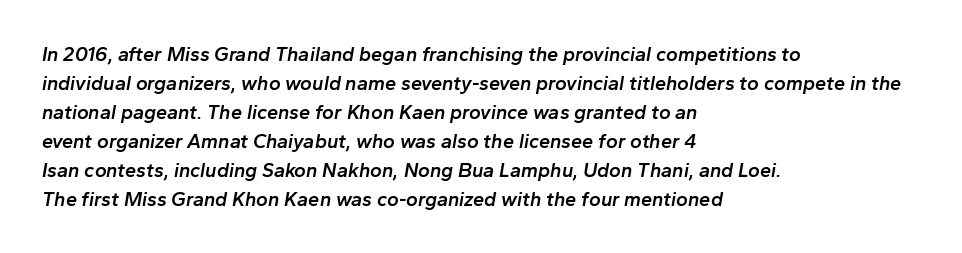
Q: Is the text bold? A: Semi-bold.
Q: Is the text italic (slanted)? A: Yes, it leans right by about 10 degrees.
Q: Is the text underlined? A: No.
Q: How is the paragraph aligned? A: Left-aligned.
Q: Is the spacing between letters normal or unusually wide? A: Normal.
Q: Is the spacing between lines tight, normal or loose? A: Normal.
